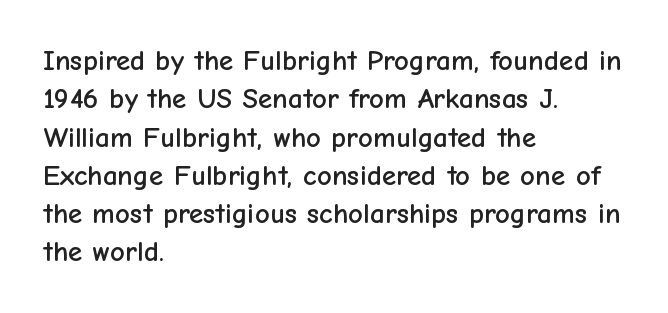
Q: Is the text italic (slanted)? A: No, it is upright.
Q: Is the typeface a serif or a sans-serif typeface? A: Sans-serif.
Q: Is the text underlined? A: No.
Q: How is the paragraph aligned? A: Left-aligned.
Q: Is the spacing between letters normal or unusually wide? A: Normal.
Q: Is the spacing between lines tight, normal or loose? A: Normal.
Q: Width (condensed, normal, or wide)? A: Normal.
Q: Stroke contrast? A: Low.
Q: x-height? A: Medium.
Q: Monospaced? A: No.
